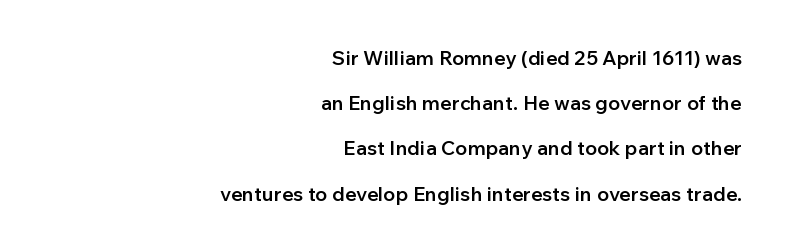
The image shows 20 px text type, upright; set right-aligned, loose line spacing (2.26x), normal letter spacing, not underlined.
